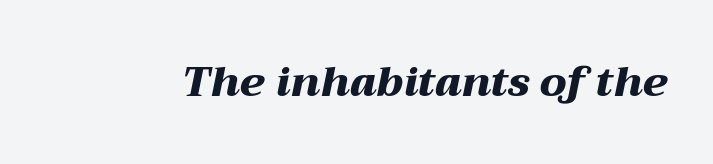
{"italic": "yes", "lean": "right", "slant_degrees": 12, "bold": "yes", "weight": "heavy", "width": "wide", "stroke_contrast": "medium", "x_height": "medium", "monospaced": "no", "underline": "no", "letter_spacing": "normal", "letter_spacing_em": 0.0, "glyph_px": 41}
